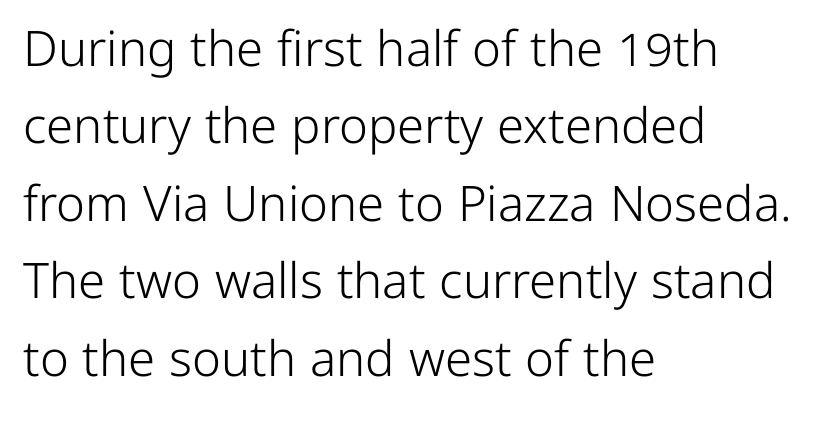
The image shows 49 px light sans-serif type, upright; set left-aligned, normal line spacing (1.58x), normal letter spacing, not underlined; low stroke contrast and a medium x-height.
